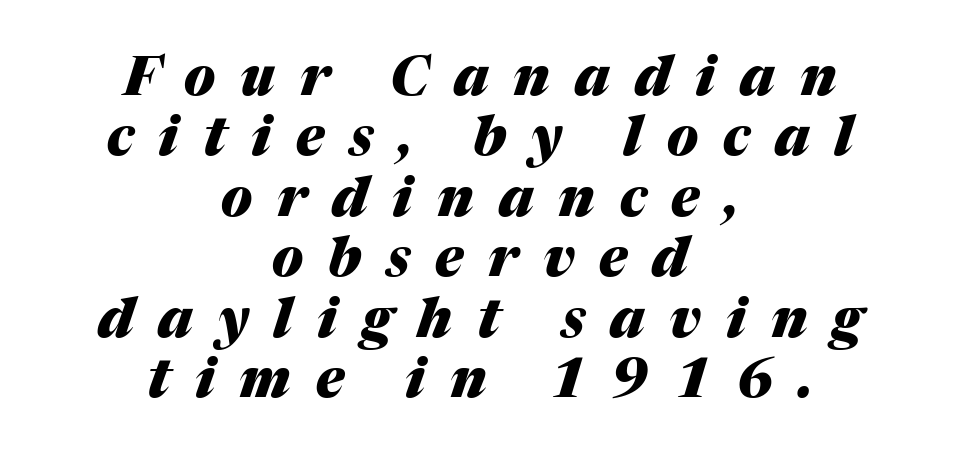
Q: Is the text bold? A: Yes.
Q: Is the text italic (slanted)? A: Yes, it leans right by about 17 degrees.
Q: Is the text underlined? A: No.
Q: How is the paragraph aligned? A: Centered.
Q: Is the spacing between letters normal or unusually wide? A: Unusually wide.
Q: Is the spacing between lines tight, normal or loose? A: Tight.
Q: Width (condensed, normal, or wide)? A: Normal.
Q: Stroke contrast? A: Medium.
Q: x-height? A: Medium.
Q: Monospaced? A: No.
